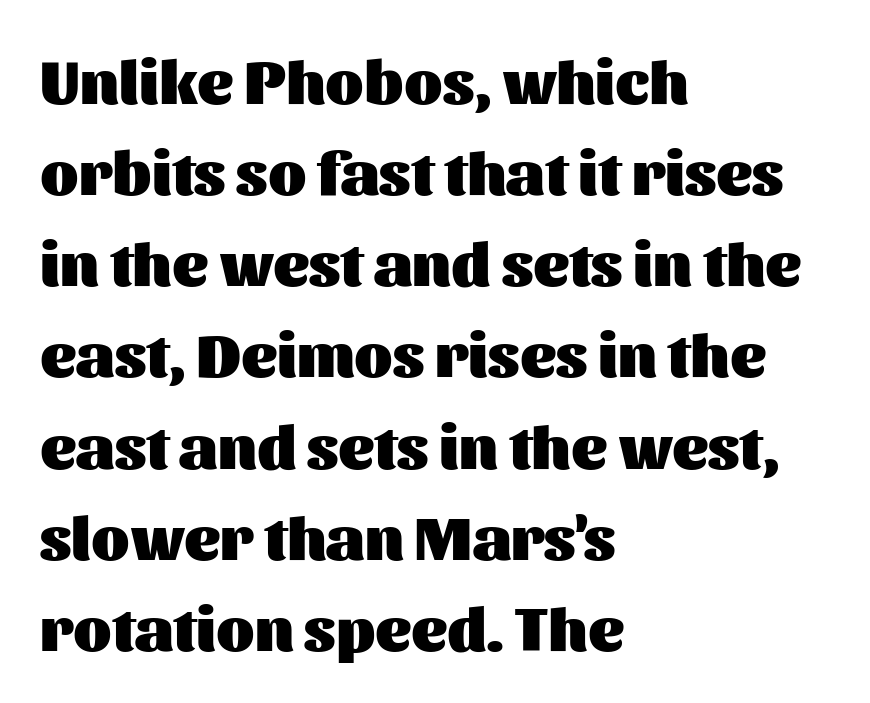
Q: Is the text bold? A: Yes.
Q: Is the text italic (slanted)? A: No, it is upright.
Q: Is the typeface a serif or a sans-serif typeface? A: Sans-serif.
Q: Is the text underlined? A: No.
Q: How is the paragraph aligned? A: Left-aligned.
Q: Is the spacing between letters normal or unusually wide? A: Normal.
Q: Is the spacing between lines tight, normal or loose? A: Normal.
Q: Width (condensed, normal, or wide)? A: Normal.
Q: Stroke contrast? A: Medium.
Q: x-height? A: Medium.
Q: Monospaced? A: No.
